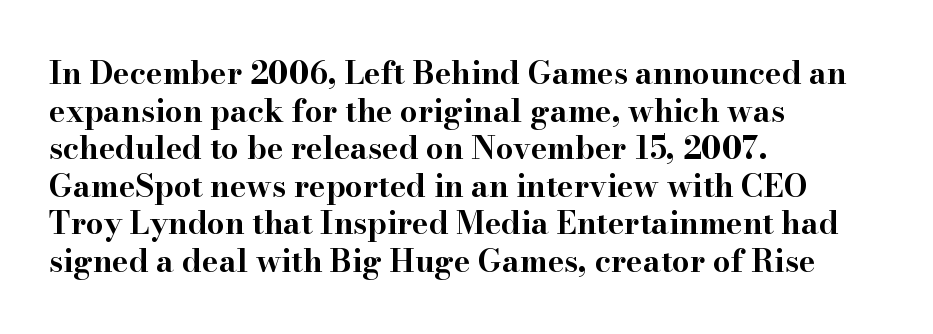
The image shows 31 px bold, wide serif type, upright; set left-aligned, line spacing 1.21x, normal letter spacing, not underlined; high stroke contrast and a small x-height.
